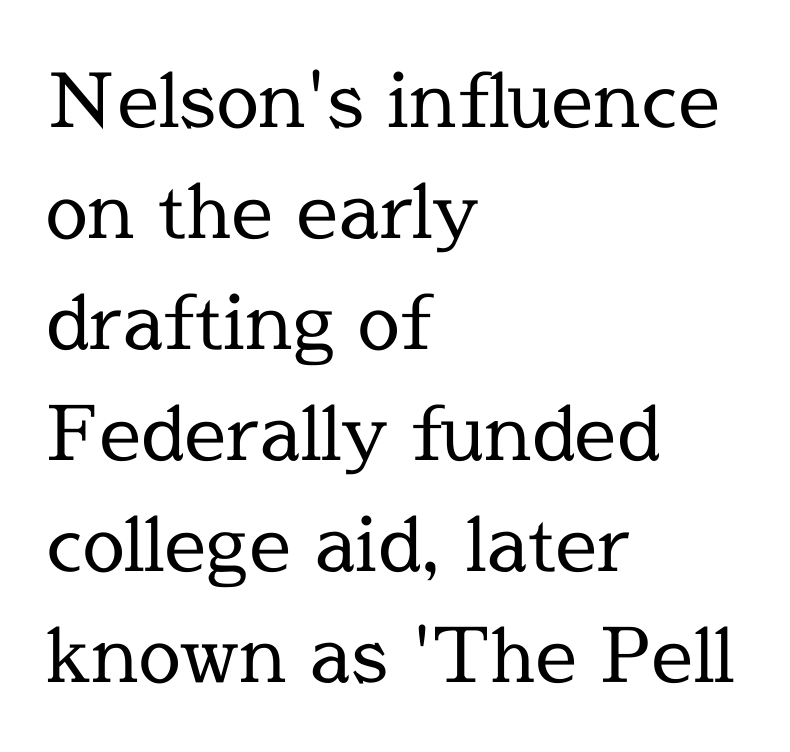
The rendering uses natural spacing where letterforms have individual widths. Unbolded letterforms with no extra heft. Rendered with straight, roman letterforms. Each new line begins a customary step beneath the previous one. Font category for this specimen: serif. Honestly, there is no underline to notice here at all.
